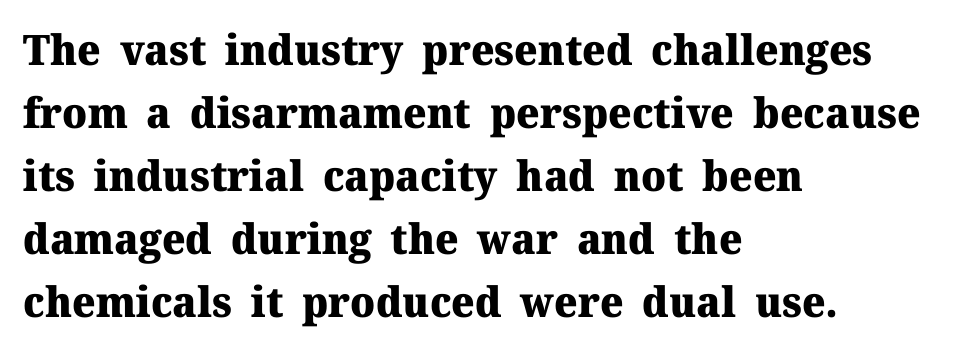
The image shows 42 px heavy serif type, upright; set left-aligned, normal line spacing (1.5x), normal letter spacing, not underlined; medium stroke contrast and a medium x-height.
